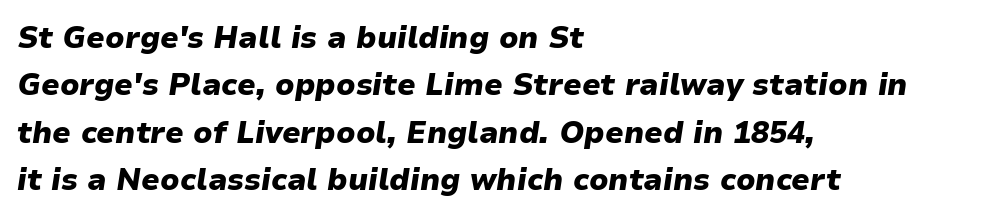
Q: Is the text bold? A: Yes.
Q: Is the text italic (slanted)? A: Yes, it leans right by about 9 degrees.
Q: Is the text underlined? A: No.
Q: How is the paragraph aligned? A: Left-aligned.
Q: Is the spacing between letters normal or unusually wide? A: Normal.
Q: Is the spacing between lines tight, normal or loose? A: Normal.
Q: Width (condensed, normal, or wide)? A: Normal.
Q: Stroke contrast? A: Low.
Q: x-height? A: Medium.
Q: Monospaced? A: No.
